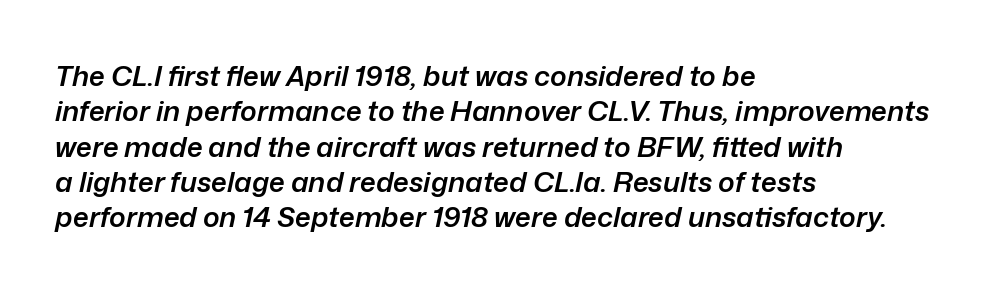
Q: Is the text bold? A: Semi-bold.
Q: Is the text italic (slanted)? A: Yes, it leans right by about 12 degrees.
Q: Is the text underlined? A: No.
Q: How is the paragraph aligned? A: Left-aligned.
Q: Is the spacing between letters normal or unusually wide? A: Normal.
Q: Is the spacing between lines tight, normal or loose? A: Normal.
Q: Width (condensed, normal, or wide)? A: Normal.
Q: Stroke contrast? A: Low.
Q: x-height? A: Medium.
Q: Monospaced? A: No.
